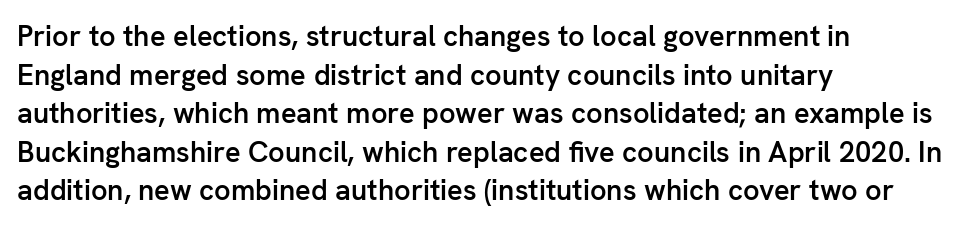
Q: Is the text bold? A: Semi-bold.
Q: Is the text italic (slanted)? A: No, it is upright.
Q: Is the typeface a serif or a sans-serif typeface? A: Sans-serif.
Q: Is the text underlined? A: No.
Q: How is the paragraph aligned? A: Left-aligned.
Q: Is the spacing between letters normal or unusually wide? A: Normal.
Q: Is the spacing between lines tight, normal or loose? A: Normal.
Q: Width (condensed, normal, or wide)? A: Normal.
Q: Stroke contrast? A: Low.
Q: x-height? A: Medium.
Q: Monospaced? A: No.
